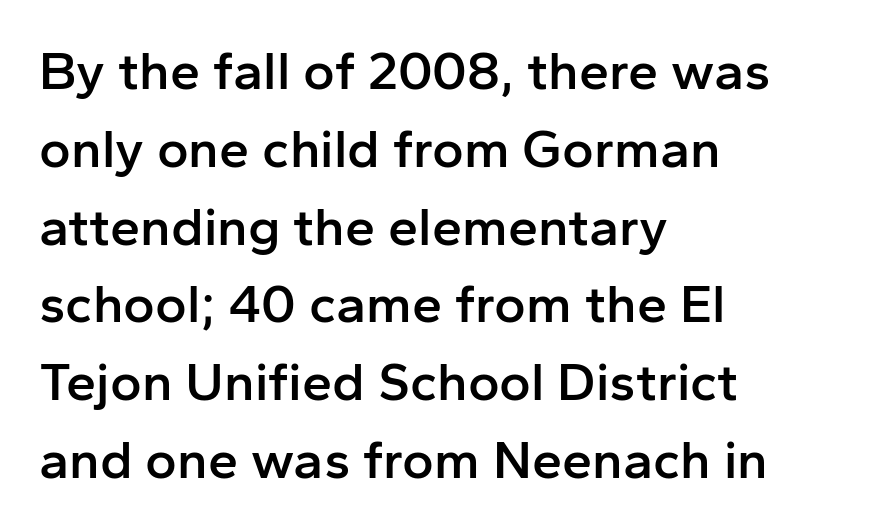
{"serif": "no", "italic": "no", "bold": "semi", "weight": "semibold", "width": "normal", "stroke_contrast": "low", "x_height": "medium", "monospaced": "no", "underline": "no", "align": "left", "line_spacing": "normal", "line_spacing_ratio": 1.44, "letter_spacing": "normal", "letter_spacing_em": 0.0, "glyph_px": 54}
